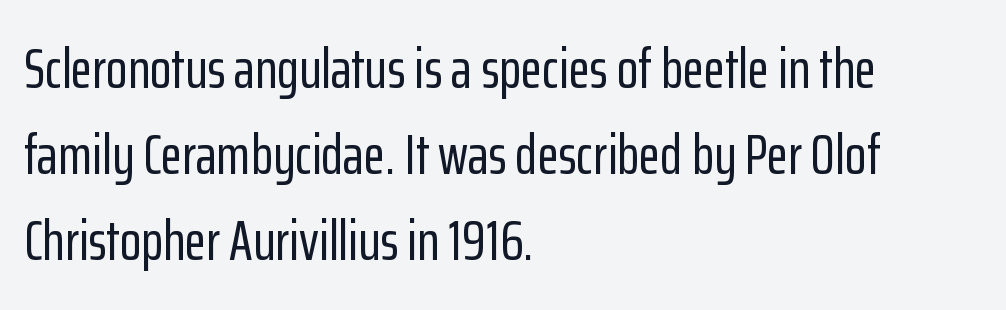
Q: Is the text italic (slanted)? A: No, it is upright.
Q: Is the typeface a serif or a sans-serif typeface? A: Sans-serif.
Q: Is the text underlined? A: No.
Q: How is the paragraph aligned? A: Left-aligned.
Q: Is the spacing between letters normal or unusually wide? A: Normal.
Q: Is the spacing between lines tight, normal or loose? A: Normal.
Q: Width (condensed, normal, or wide)? A: Condensed.
Q: Stroke contrast? A: Low.
Q: x-height? A: Medium.
Q: Monospaced? A: No.
